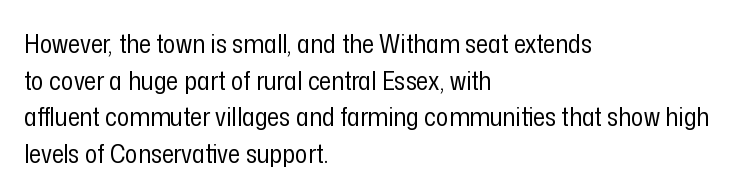
Q: Is the text bold? A: No.
Q: Is the text italic (slanted)? A: No, it is upright.
Q: Is the text underlined? A: No.
Q: How is the paragraph aligned? A: Left-aligned.
Q: Is the spacing between letters normal or unusually wide? A: Normal.
Q: Is the spacing between lines tight, normal or loose? A: Normal.
